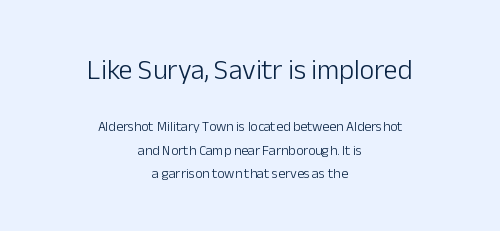
The image shows 28 px light sans-serif type, upright; set centered, normal line spacing (1.67x), normal letter spacing, not underlined; the first (top) block is 2.0x larger; low stroke contrast and a medium x-height.
